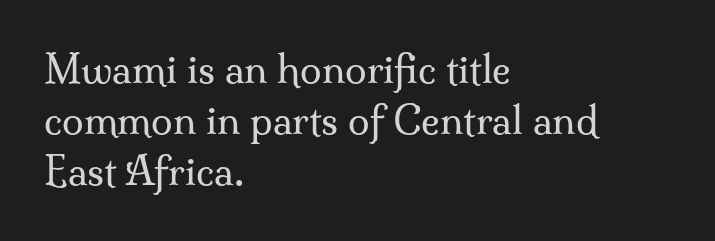
Q: Is the text bold? A: No.
Q: Is the text italic (slanted)? A: No, it is upright.
Q: Is the typeface a serif or a sans-serif typeface? A: Serif.
Q: Is the text underlined? A: No.
Q: How is the paragraph aligned? A: Left-aligned.
Q: Is the spacing between letters normal or unusually wide? A: Normal.
Q: Is the spacing between lines tight, normal or loose? A: Normal.
Q: Width (condensed, normal, or wide)? A: Normal.
Q: Stroke contrast? A: Medium.
Q: x-height? A: Small.
Q: Monospaced? A: No.
